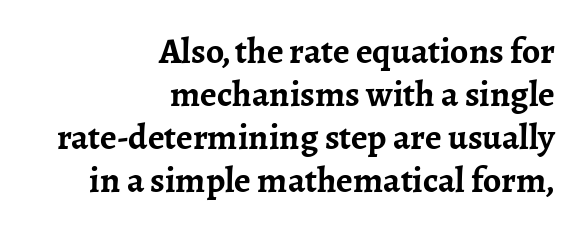
Q: Is the text bold? A: Yes.
Q: Is the text italic (slanted)? A: No, it is upright.
Q: Is the typeface a serif or a sans-serif typeface? A: Serif.
Q: Is the text underlined? A: No.
Q: How is the paragraph aligned? A: Right-aligned.
Q: Is the spacing between letters normal or unusually wide? A: Normal.
Q: Width (condensed, normal, or wide)? A: Normal.
Q: Stroke contrast? A: Low.
Q: x-height? A: Medium.
Q: Monospaced? A: No.
